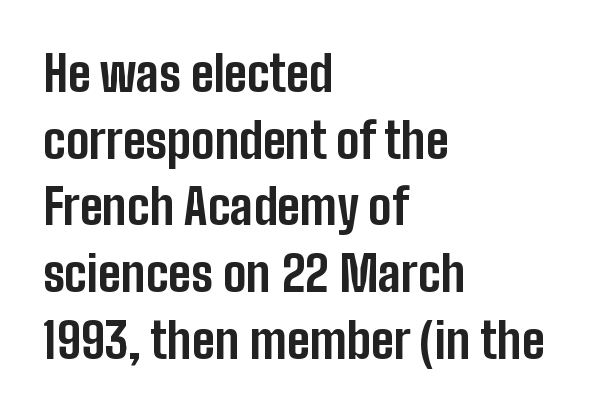
Does the lettering tilt? It doesn't — this is upright. The paragraph has a hard left edge and a soft right edge. Letters rest on an invisible, unmarked baseline. I'd call this a sans setting — the letters go barefoot.
